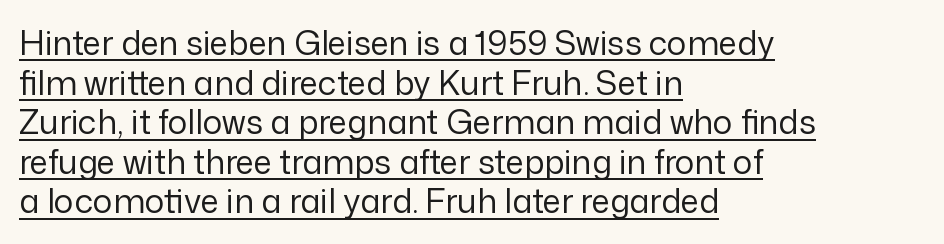
The image shows 33 px regular-weight sans-serif type, upright; set left-aligned, line spacing 1.2x, normal letter spacing, underlined; low stroke contrast and a medium x-height.
